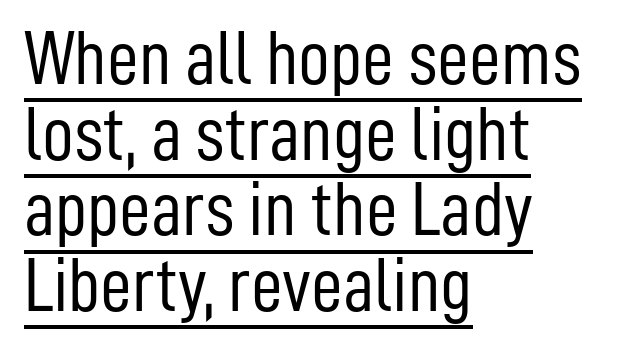
{"serif": "no", "italic": "no", "bold": "no", "weight": "light", "width": "condensed", "stroke_contrast": "low", "x_height": "medium", "monospaced": "no", "underline": "yes", "align": "left", "line_spacing": "tight", "line_spacing_ratio": 0.97, "letter_spacing": "normal", "letter_spacing_em": 0.0, "glyph_px": 78}
